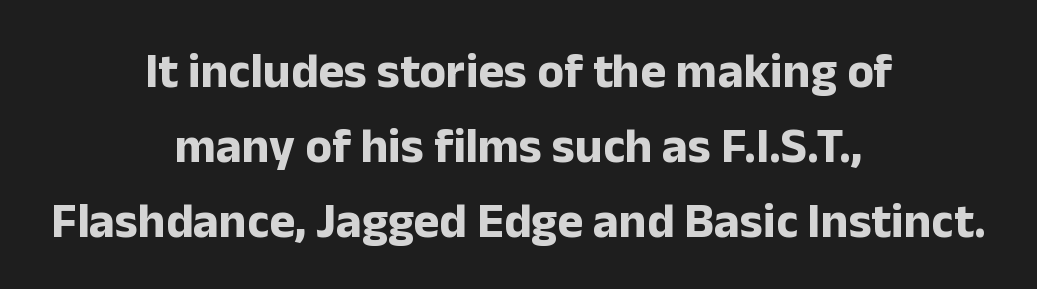
The glyphs in this specimen are sans serif. Leading: standard. Heavy, bold letterforms. Is the block centered? Yes — each line is placed symmetrically about the middle.
